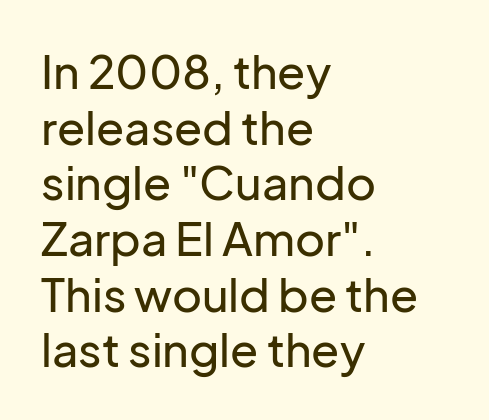
{"serif": "no", "italic": "no", "width": "normal", "stroke_contrast": "low", "x_height": "medium", "monospaced": "no", "underline": "no", "align": "left", "line_spacing_ratio": 1.21, "letter_spacing": "normal", "letter_spacing_em": 0.0, "glyph_px": 46}
